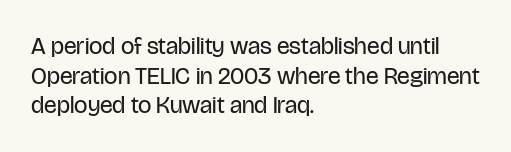
The image shows 24 px text type, upright; set left-aligned, line spacing 1.23x, normal letter spacing, not underlined.
